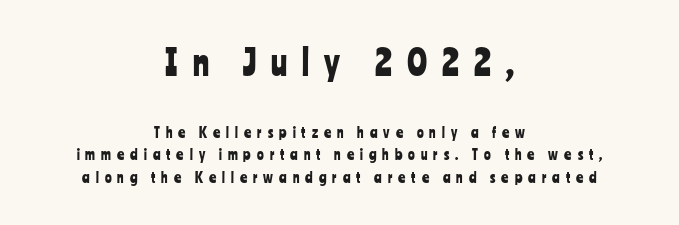
Q: Is the text italic (slanted)? A: No, it is upright.
Q: Is the typeface a serif or a sans-serif typeface? A: Sans-serif.
Q: Is the text underlined? A: No.
Q: How is the paragraph aligned? A: Centered.
Q: Is the spacing between letters normal or unusually wide? A: Unusually wide.
Q: Is the spacing between lines tight, normal or loose? A: Normal.
Q: Which block of text is set in a larger size, the first (top) or the second (bottom)? A: The first (top) one.
Q: Width (condensed, normal, or wide)? A: Condensed.
Q: Stroke contrast? A: Low.
Q: x-height? A: Medium.
Q: Monospaced? A: No.
